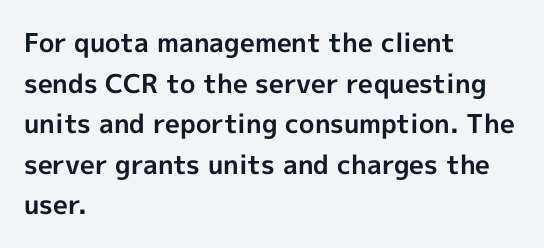
The image shows 26 px bold type, upright; set left-aligned, normal line spacing (1.56x), normal letter spacing, not underlined.
